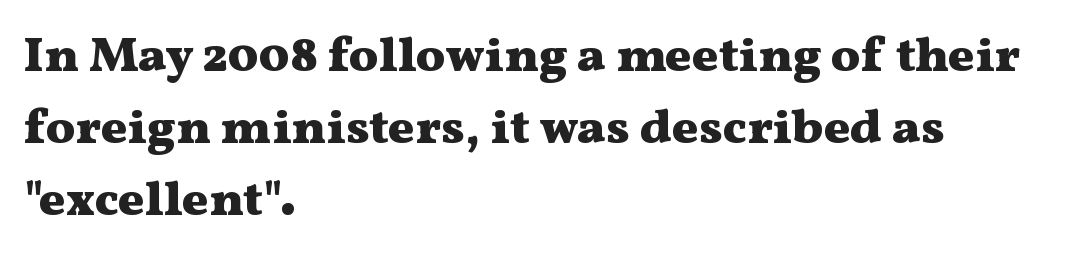
The rendering anchors every line to the left-hand side. Students, this is bold: see how much ink each stroke carries. The passage shown is typeset with a serif family. The letters advance in unequal steps, a hallmark of proportional type. Look at the tracking — it's just the regular setting, nothing added.
